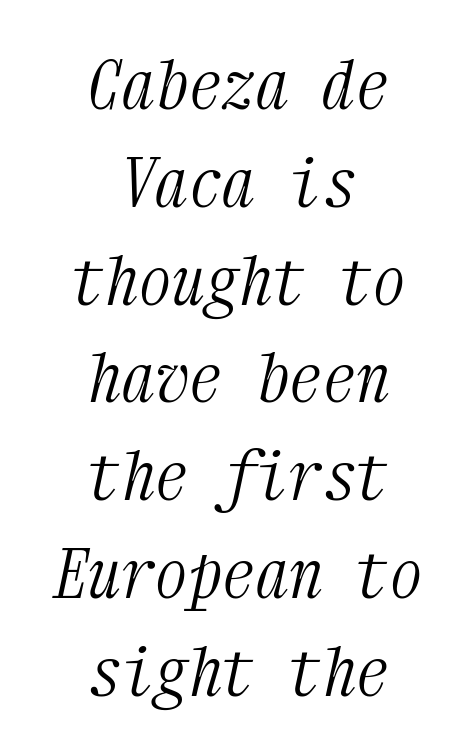
The image shows 67 px light, condensed serif type, italic (leaning right), monospaced; set centered, normal line spacing (1.46x), normal letter spacing, not underlined; medium stroke contrast and a medium x-height.
